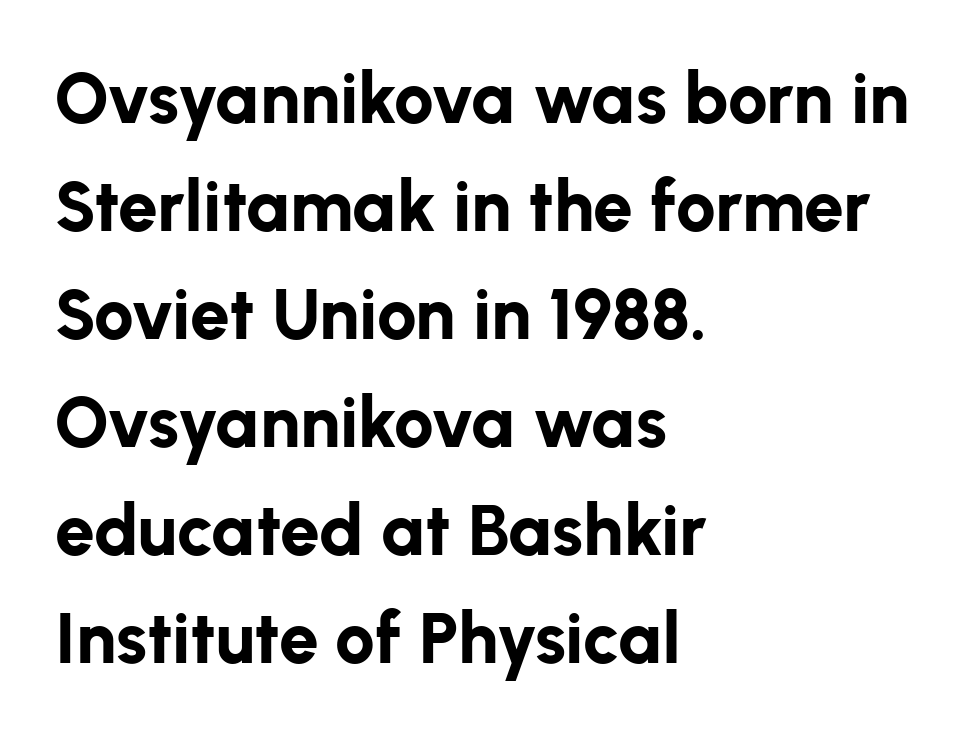
Only glyphs here, with clear space below each row. A typesetter would call this proportional, since set widths differ per character. Emphasis by weight is at full strength: bold. The lettering stays uniformly vertical, giving the passage a roman look.
